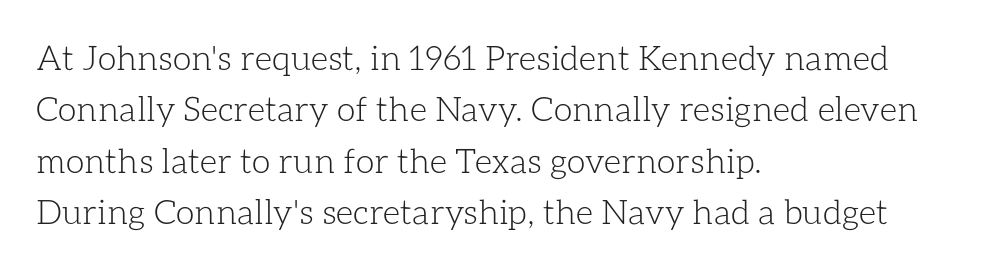
Does the leading feel generous? No, just average. Check the space under the baseline: it is left empty. Heaviness? Minimal to ordinary, like unemphasized prose. You could not count columns in this text — the font is proportionally spaced. Every stem runs plumb, perpendicular to the baseline.
